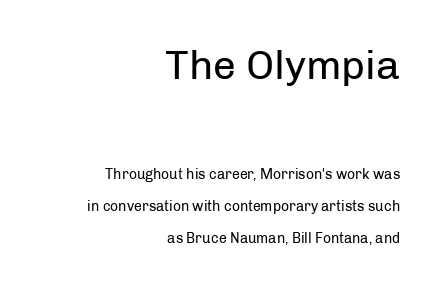
The image shows 41 px regular-weight sans-serif type, upright; set right-aligned, loose line spacing (2.26x), normal letter spacing, not underlined; the first (top) block is 2.93x larger; low stroke contrast and a medium x-height.
